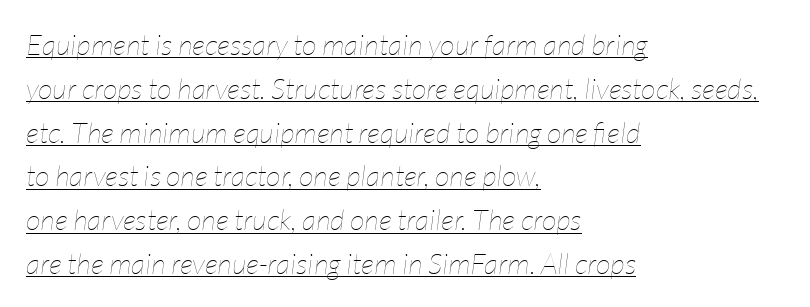
Q: Is the text bold? A: No.
Q: Is the text italic (slanted)? A: Yes, it leans right by about 7 degrees.
Q: Is the text underlined? A: Yes.
Q: How is the paragraph aligned? A: Left-aligned.
Q: Is the spacing between letters normal or unusually wide? A: Normal.
Q: Is the spacing between lines tight, normal or loose? A: Normal.
Q: Width (condensed, normal, or wide)? A: Condensed.
Q: Stroke contrast? A: Low.
Q: x-height? A: Medium.
Q: Monospaced? A: No.
